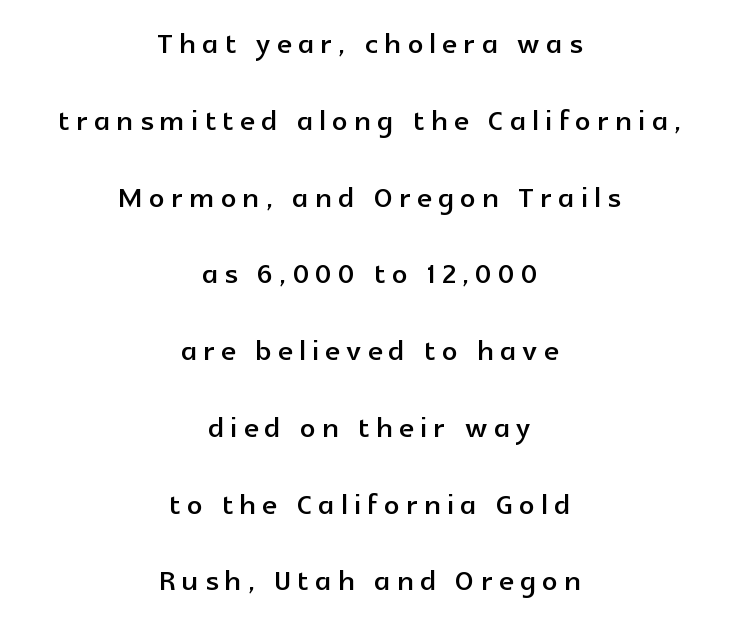
The image shows 38 px sans-serif type, upright; set centered, loose line spacing (2.02x), not underlined; a medium x-height.
